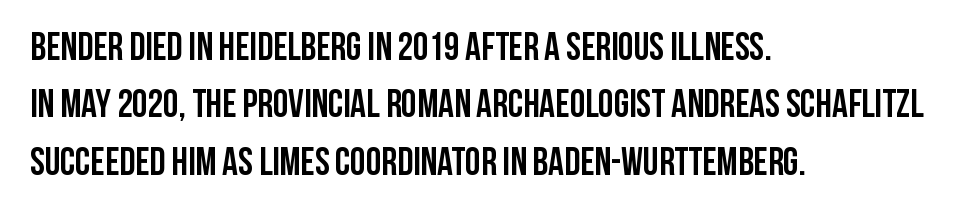
Thick stems and heavy bowls — unmistakably bold. The typeface chosen for these lines omits serifs. It's the straight-up-and-down kind of type. Students, note that the glyphs here touch the page at normal intervals.
